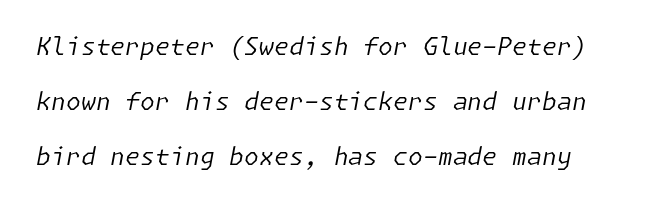
The image shows 24 px text type, italic (leaning right); set loose line spacing (2.29x), normal letter spacing, not underlined.
